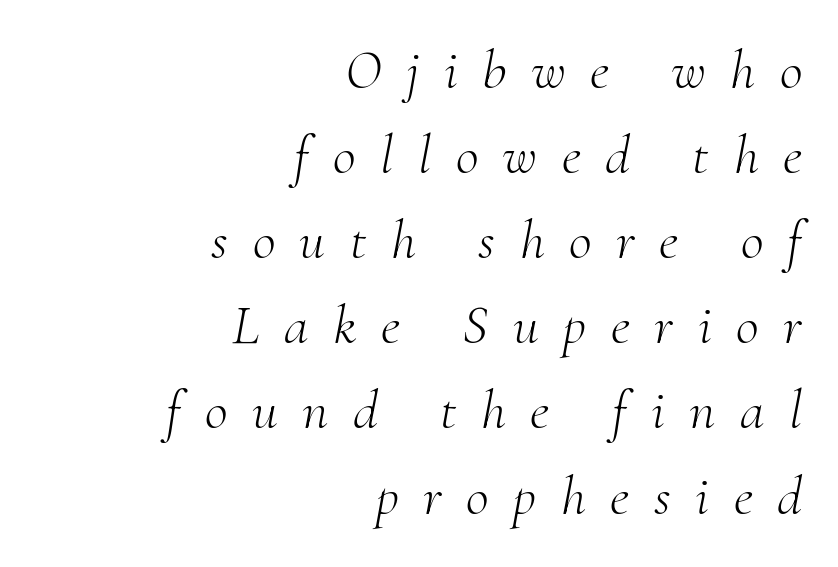
The image shows 56 px light serif type, italic (leaning right); set right-aligned, normal line spacing (1.52x), unusually wide letter spacing (+0.44 em), not underlined; medium stroke contrast and a small x-height.
